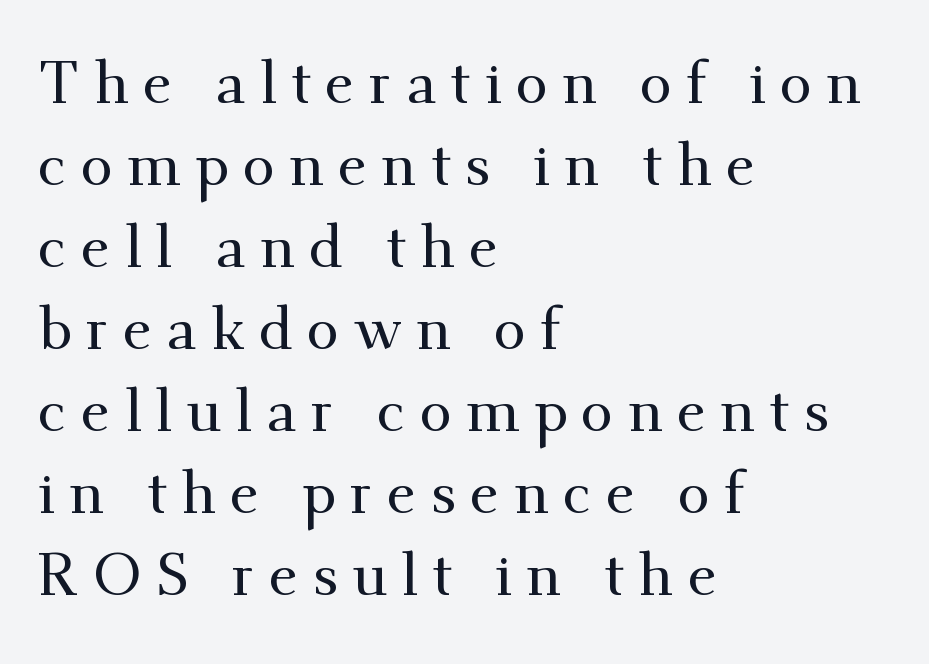
Does the type have serifs? Yes, each stem ends in a small foot. The line texture is sparse and dotted thanks to wide tracking. Ascenders rise straight up at ninety degrees. The lines in this sample share a left origin and differ only in where they stop.
